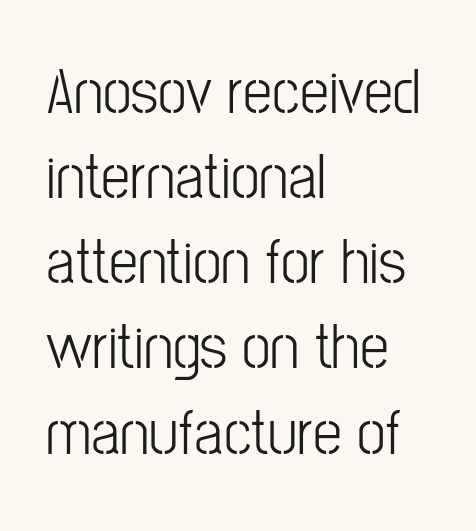
{"serif": "no", "italic": "no", "bold": "no", "weight": "light", "width": "condensed", "stroke_contrast": "low", "x_height": "medium", "monospaced": "no", "underline": "no", "align": "left", "line_spacing": "normal", "line_spacing_ratio": 1.31, "letter_spacing": "normal", "letter_spacing_em": 0.0, "glyph_px": 65}
